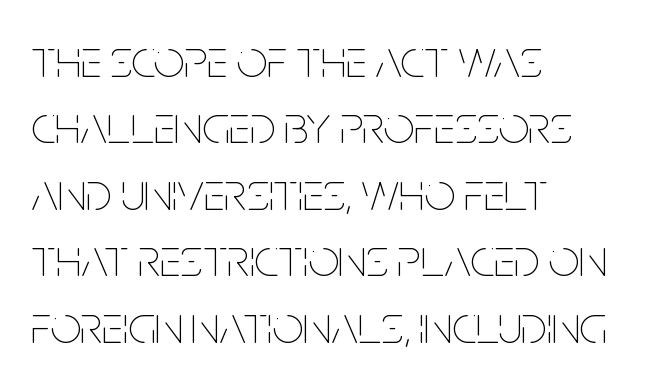
Q: Is the text bold? A: No.
Q: Is the text italic (slanted)? A: No, it is upright.
Q: Is the text underlined? A: No.
Q: How is the paragraph aligned? A: Left-aligned.
Q: Is the spacing between letters normal or unusually wide? A: Normal.
Q: Width (condensed, normal, or wide)? A: Condensed.
Q: Stroke contrast? A: Low.
Q: x-height? A: Large.
Q: Monospaced? A: No.
